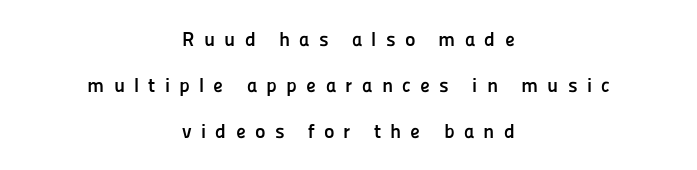
{"italic": "no", "bold": "yes", "underline": "no", "align": "center", "line_spacing": "loose", "line_spacing_ratio": 2.3, "letter_spacing": "wide", "letter_spacing_em": 0.46, "glyph_px": 20}
